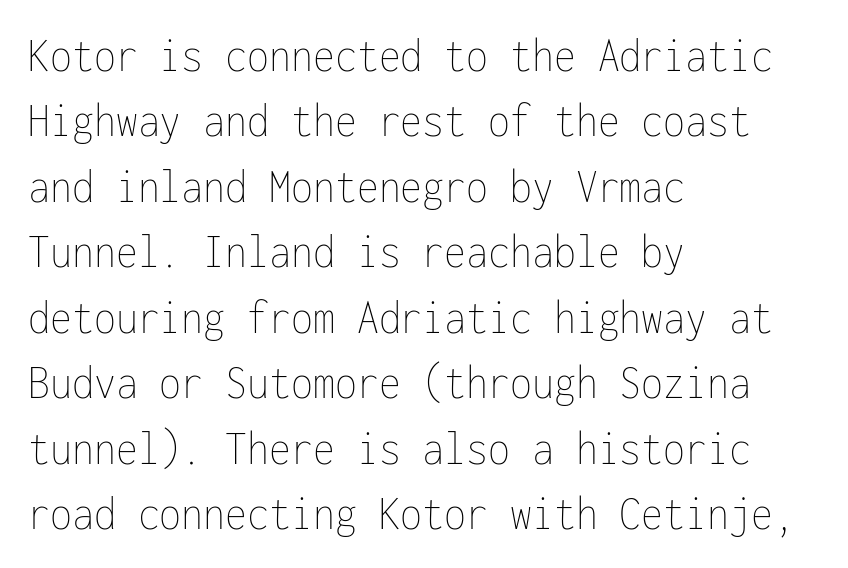
This sample is left-justified, so line endings fall wherever the words run out. This sample has the even, mechanical cadence of fixed-width lettering. Lines of text with bare space underneath. One glance says typical: line gaps are just what's usual. You could call the tracking neutral — neither tight nor loose. The lettering stays uniformly vertical, giving the passage a roman look.
